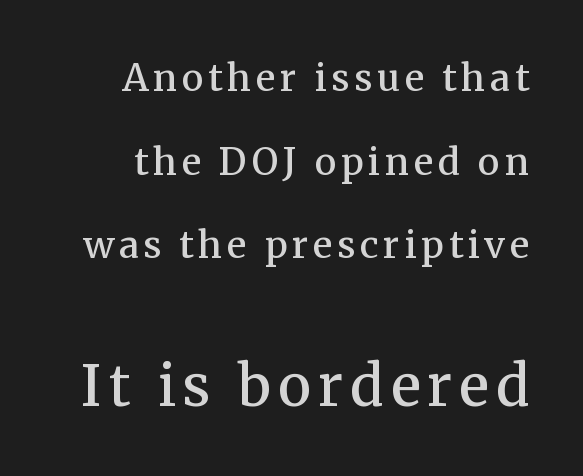
The block of text is sparse from top to bottom, with ample space between rows. A roman cut, with each character standing at attention. Old-style or modern, the face here clearly has serifs. Its strokes are somewhat broadened, the hallmark of semibold type.
